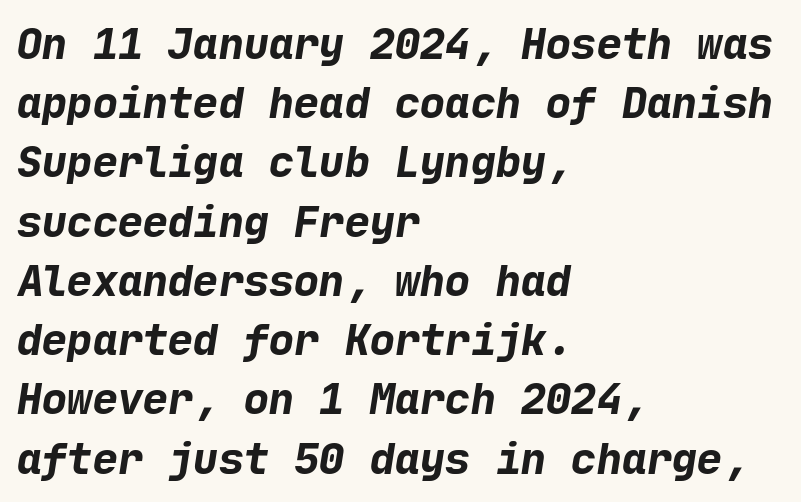
One glance says typical: line gaps are just what's usual. Unmarked baselines from the first word to the last. How heavy is the stroke? Heavy — this is a bold. To sum up the face: it is a sans, with no serifs.
